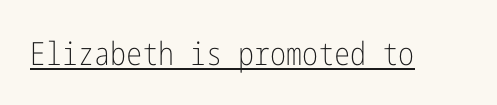
When letters stand straight like this, we call the style roman or upright. Underline: present. Examine the stroke ends and you'll find no serifs. What stands out about the letter spacing? Nothing — it is the standard amount. Heaviness? Minimal to ordinary, like unemphasized prose.
